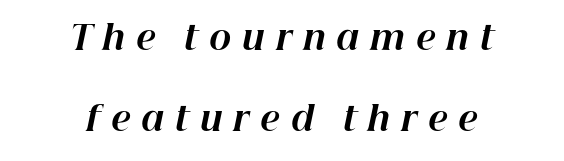
{"italic": "yes", "lean": "right", "slant_degrees": 12, "bold": "yes", "weight": "bold", "width": "normal", "stroke_contrast": "high", "x_height": "medium", "monospaced": "no", "underline": "no", "align": "center", "line_spacing": "loose", "line_spacing_ratio": 2.45, "letter_spacing": "wide", "letter_spacing_em": 0.33, "glyph_px": 33}
